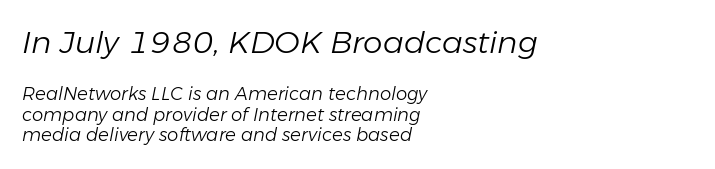
Here the glyphs are tracked normally, forming tight word shapes. The face used here appears at its bigger size in the upper chunk. Teacher's note: observe the even left margin — that is flush-left alignment. Words float on clear page, feet unadorned. Style check: oblique.
